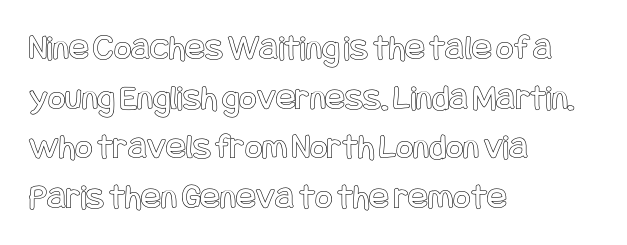
The image shows 37 px condensed type, upright; set left-aligned, normal line spacing (1.34x), normal letter spacing, not underlined; a large x-height.
